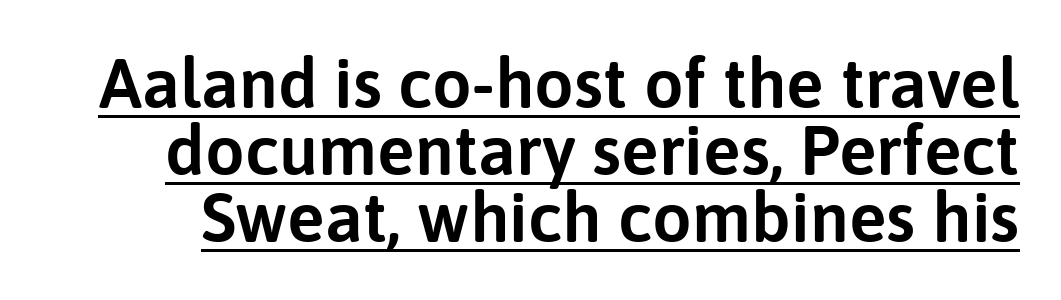
The image shows 70 px sans-serif type, upright; set tight line spacing (0.96x), normal letter spacing, underlined; low stroke contrast and a medium x-height.
